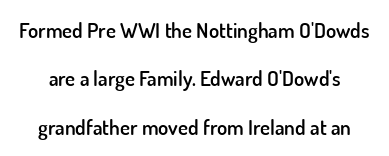
The image shows 21 px text type, upright; set loose line spacing (2.3x), normal letter spacing, not underlined.
